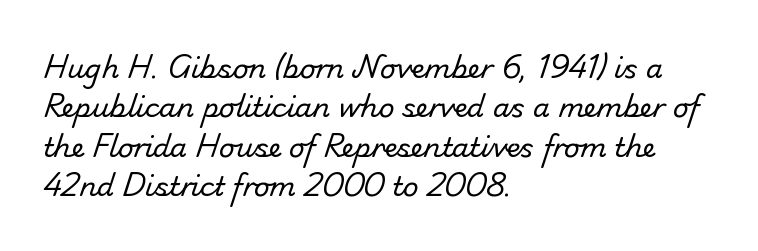
{"bold": "no", "underline": "no", "align": "left", "line_spacing": "normal", "line_spacing_ratio": 1.46, "letter_spacing": "normal", "letter_spacing_em": 0.0, "glyph_px": 27}
